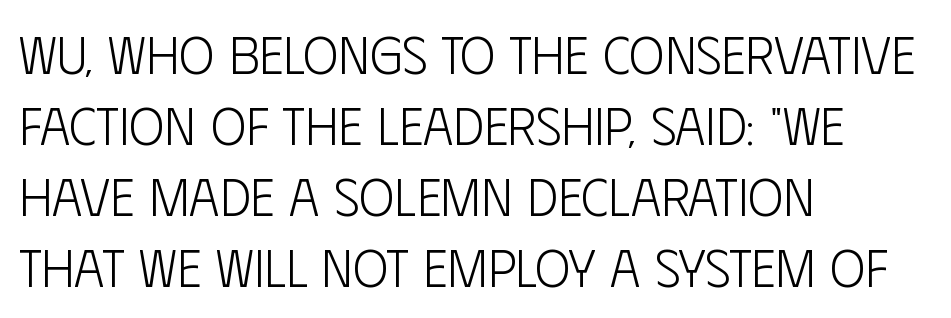
This sample uses an upright cut, with every glyph sitting square on the baseline. Where is the straight margin? On the left. Compared with a typical body face, this is equally light or lighter still. The line texture is even and compact thanks to regular tracking. A clean baseline with only descenders dipping below it. A typesetter would call this leading conventional body-copy spacing.
